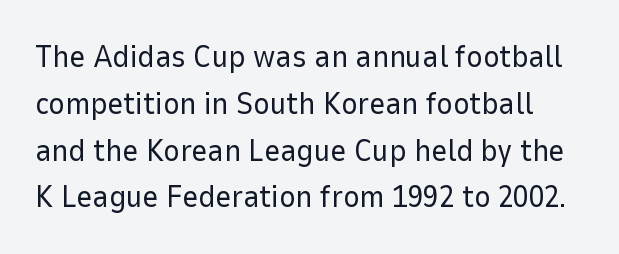
Q: Is the text bold? A: No.
Q: Is the text italic (slanted)? A: No, it is upright.
Q: Is the typeface a serif or a sans-serif typeface? A: Sans-serif.
Q: Is the text underlined? A: No.
Q: Is the spacing between letters normal or unusually wide? A: Normal.
Q: Is the spacing between lines tight, normal or loose? A: Normal.
Q: Width (condensed, normal, or wide)? A: Normal.
Q: Stroke contrast? A: Low.
Q: x-height? A: Medium.
Q: Monospaced? A: No.
